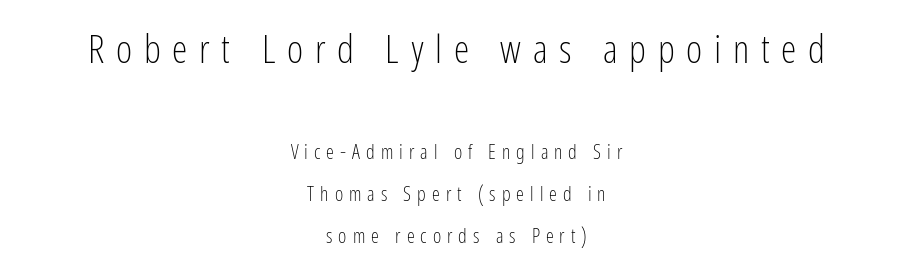
Q: Is the text bold? A: No.
Q: Is the text italic (slanted)? A: No, it is upright.
Q: Is the typeface a serif or a sans-serif typeface? A: Sans-serif.
Q: Is the text underlined? A: No.
Q: How is the paragraph aligned? A: Centered.
Q: Is the spacing between letters normal or unusually wide? A: Unusually wide.
Q: Is the spacing between lines tight, normal or loose? A: Loose.
Q: Which block of text is set in a larger size, the first (top) or the second (bottom)? A: The first (top) one.
Q: Width (condensed, normal, or wide)? A: Condensed.
Q: Stroke contrast? A: Low.
Q: x-height? A: Medium.
Q: Monospaced? A: No.
